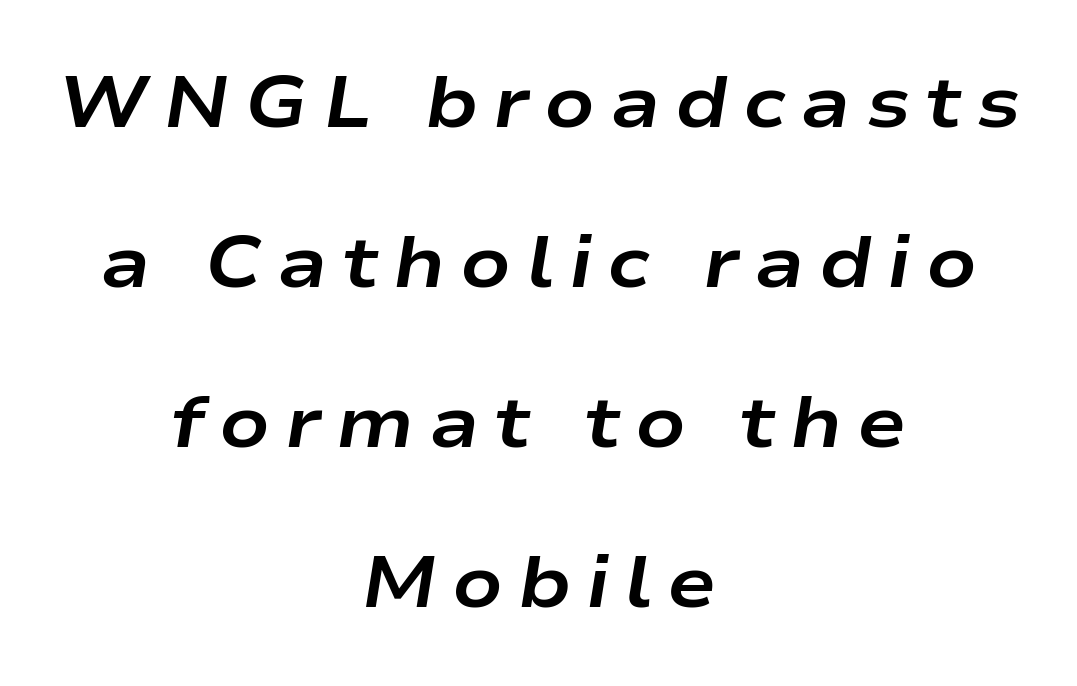
{"italic": "yes", "lean": "right", "slant_degrees": 9, "bold": "yes", "weight": "bold", "width": "wide", "stroke_contrast": "low", "x_height": "medium", "monospaced": "no", "underline": "no", "align": "center", "line_spacing": "loose", "line_spacing_ratio": 2.19, "letter_spacing": "wide", "letter_spacing_em": 0.2, "glyph_px": 73}
